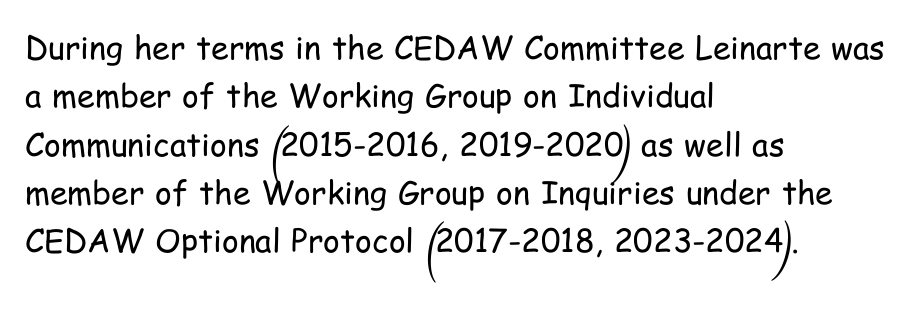
{"serif": "no", "italic": "no", "bold": "no", "weight": "regular", "width": "condensed", "stroke_contrast": "low", "x_height": "medium", "monospaced": "no", "underline": "no", "align": "left", "line_spacing": "normal", "line_spacing_ratio": 1.51, "letter_spacing": "normal", "letter_spacing_em": 0.0, "glyph_px": 32}
